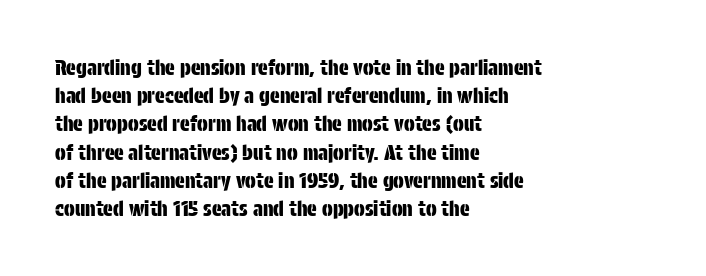
{"italic": "no", "underline": "no", "align": "left", "line_spacing": "normal", "line_spacing_ratio": 1.41, "letter_spacing": "normal", "letter_spacing_em": 0.0, "glyph_px": 20}
